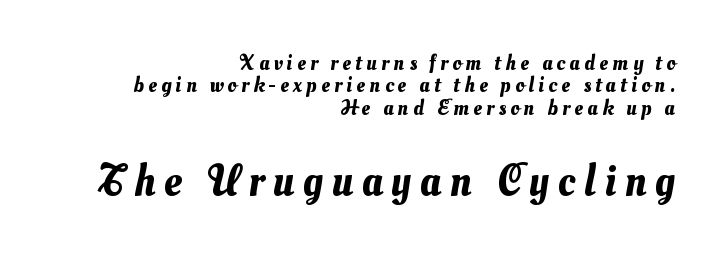
The image shows 44 px text type; set right-aligned, tight line spacing (1.02x), not underlined; the second (bottom) block is 2.0x larger; medium stroke contrast and a small x-height.
